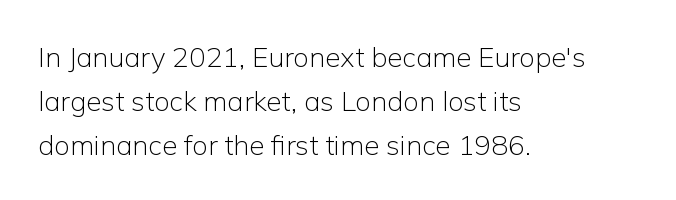
Q: Is the text bold? A: No.
Q: Is the text italic (slanted)? A: No, it is upright.
Q: Is the typeface a serif or a sans-serif typeface? A: Sans-serif.
Q: Is the text underlined? A: No.
Q: How is the paragraph aligned? A: Left-aligned.
Q: Is the spacing between letters normal or unusually wide? A: Normal.
Q: Is the spacing between lines tight, normal or loose? A: Normal.
Q: Width (condensed, normal, or wide)? A: Normal.
Q: Stroke contrast? A: Low.
Q: x-height? A: Medium.
Q: Monospaced? A: No.
